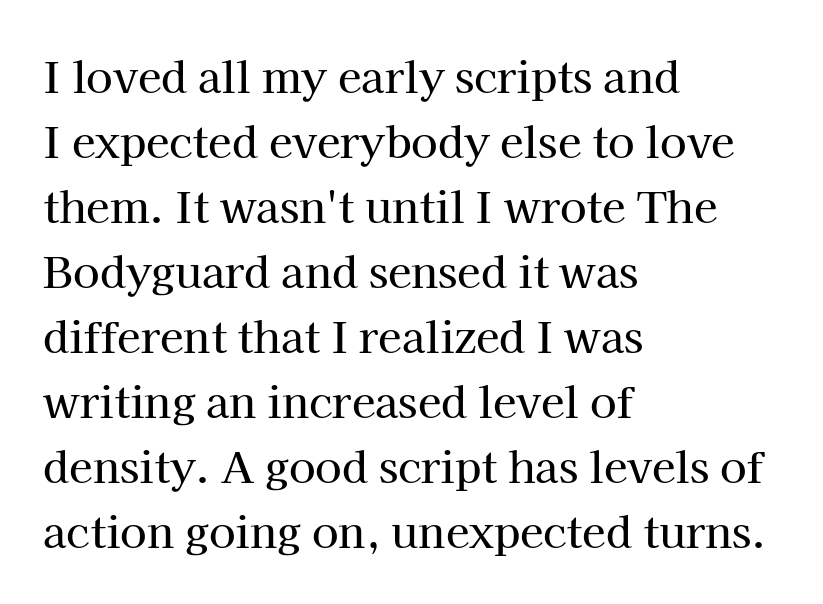
Q: Is the text italic (slanted)? A: No, it is upright.
Q: Is the typeface a serif or a sans-serif typeface? A: Serif.
Q: Is the text underlined? A: No.
Q: How is the paragraph aligned? A: Left-aligned.
Q: Is the spacing between letters normal or unusually wide? A: Normal.
Q: Is the spacing between lines tight, normal or loose? A: Normal.
Q: Width (condensed, normal, or wide)? A: Normal.
Q: Stroke contrast? A: High.
Q: x-height? A: Medium.
Q: Monospaced? A: No.
